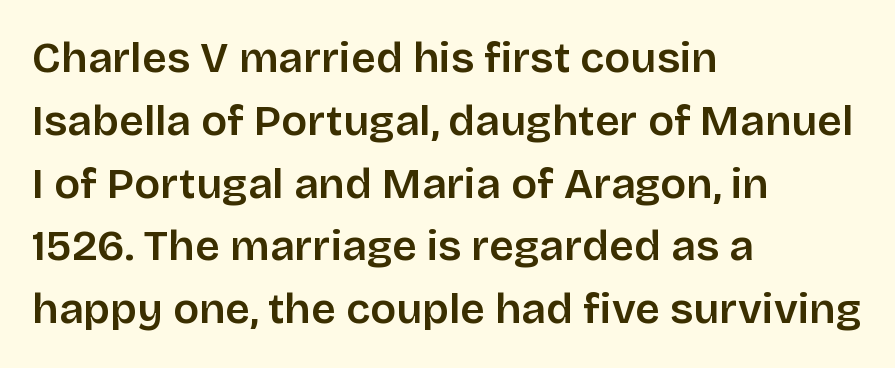
Q: Is the text bold? A: Semi-bold.
Q: Is the text italic (slanted)? A: No, it is upright.
Q: Is the typeface a serif or a sans-serif typeface? A: Sans-serif.
Q: Is the text underlined? A: No.
Q: How is the paragraph aligned? A: Left-aligned.
Q: Is the spacing between letters normal or unusually wide? A: Normal.
Q: Is the spacing between lines tight, normal or loose? A: Normal.
Q: Width (condensed, normal, or wide)? A: Normal.
Q: Stroke contrast? A: Low.
Q: x-height? A: Large.
Q: Monospaced? A: No.
